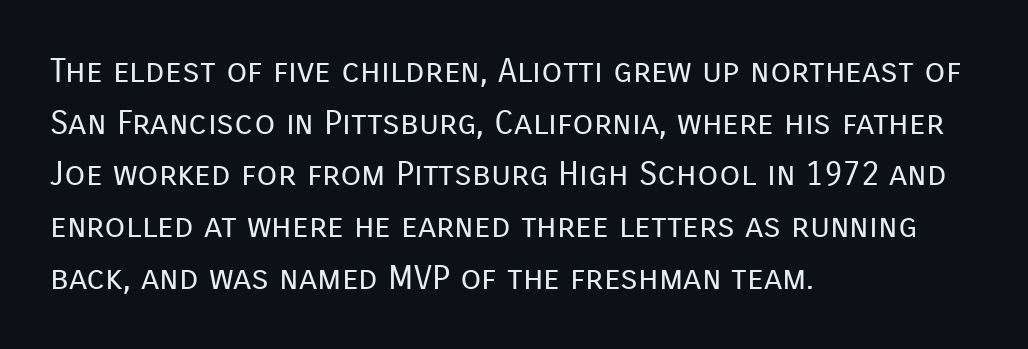
The image shows 34 px regular-weight sans-serif type, upright; set left-aligned, normal line spacing (1.52x), normal letter spacing, not underlined; low stroke contrast and a medium x-height.
